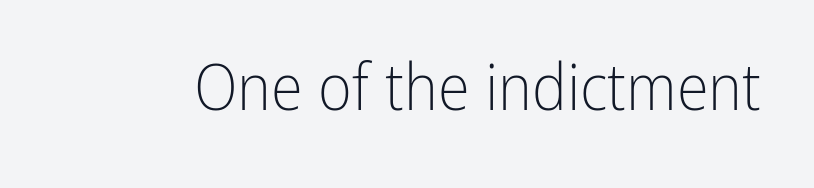
These lines are rendered in a variable-pitch font. Heft: none added — not bold. Glyph-to-glyph distance matches everyday printed text. Every stem runs plumb, perpendicular to the baseline.
